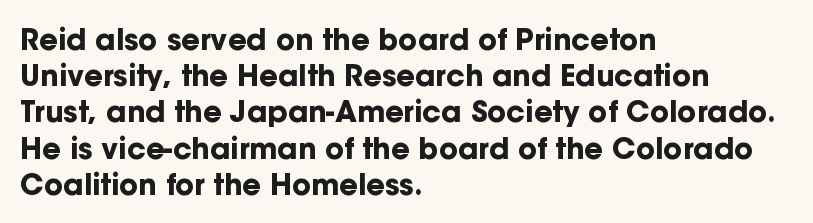
{"serif": "no", "italic": "no", "bold": "yes", "weight": "bold", "width": "normal", "stroke_contrast": "low", "x_height": "medium", "monospaced": "no", "underline": "no", "align": "left", "line_spacing": "normal", "line_spacing_ratio": 1.25, "letter_spacing": "normal", "letter_spacing_em": 0.0, "glyph_px": 29}
